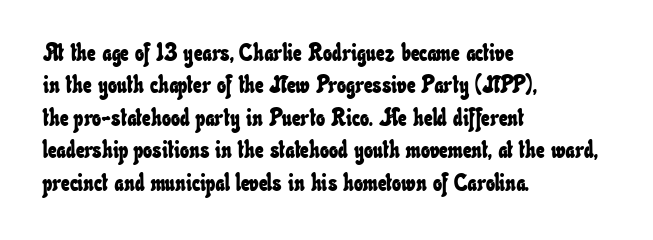
Notice how the passage keeps a crisp vertical edge on the left only. Descenders are the only things crossing below the line. Glyph-to-glyph distance matches everyday printed text. A normal amount of white space separates one row of letters from the next.
